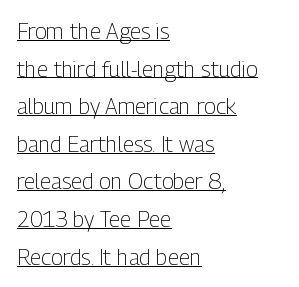
{"italic": "no", "bold": "no", "underline": "yes", "align": "left", "line_spacing_ratio": 1.71, "letter_spacing": "normal", "letter_spacing_em": 0.0, "glyph_px": 22}
